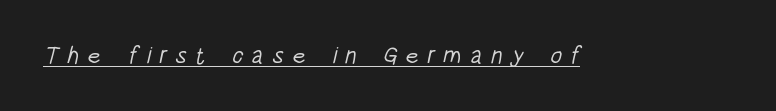
The image shows 24 px text type; set unusually wide letter spacing (+0.33 em), underlined.
